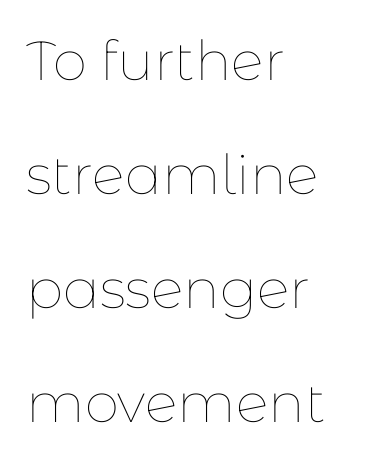
The image shows 55 px thin type, upright; set left-aligned, loose line spacing (2.07x), normal letter spacing, not underlined; low stroke contrast and a medium x-height.
